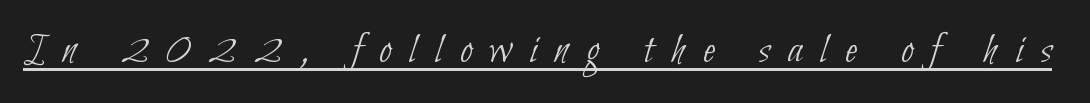
{"serif": "no", "bold": "no", "weight": "thin", "width": "condensed", "stroke_contrast": "low", "x_height": "small", "monospaced": "no", "underline": "yes", "letter_spacing": "wide", "letter_spacing_em": 0.39, "glyph_px": 45}
